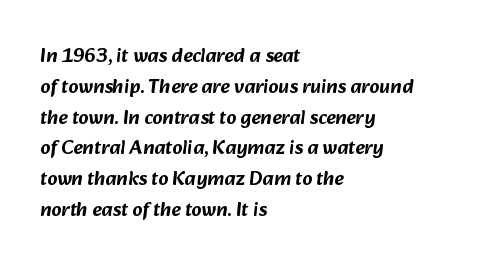
{"underline": "no", "align": "left", "line_spacing": "normal", "line_spacing_ratio": 1.54, "letter_spacing": "normal", "letter_spacing_em": 0.0, "glyph_px": 20}
